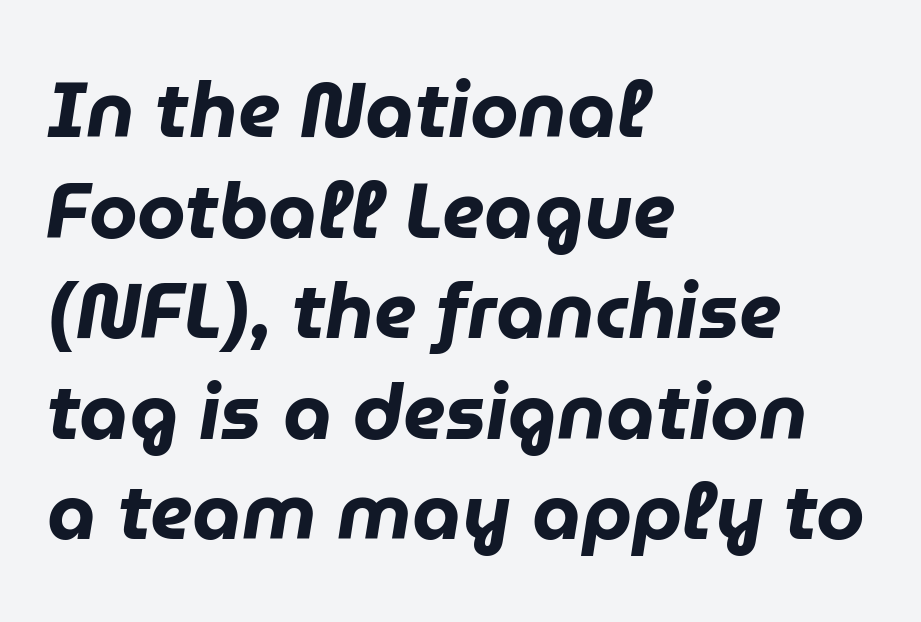
The image shows 78 px heavy type, italic (leaning right); set left-aligned, normal line spacing (1.29x), normal letter spacing, not underlined; low stroke contrast and a medium x-height.
